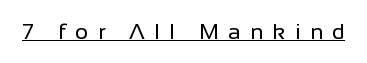
The image shows 22 px text type, upright; set unusually wide letter spacing (+0.43 em), underlined.
